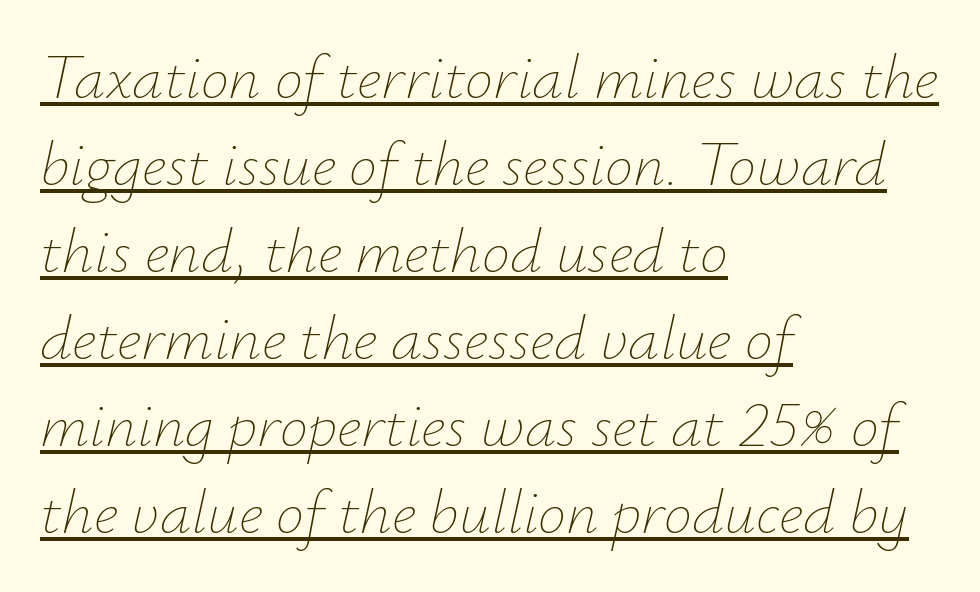
{"italic": "yes", "lean": "right", "slant_degrees": 12, "bold": "no", "weight": "thin", "width": "normal", "stroke_contrast": "low", "x_height": "small", "monospaced": "no", "underline": "yes", "align": "left", "line_spacing": "normal", "line_spacing_ratio": 1.38, "letter_spacing": "normal", "letter_spacing_em": 0.0, "glyph_px": 63}
